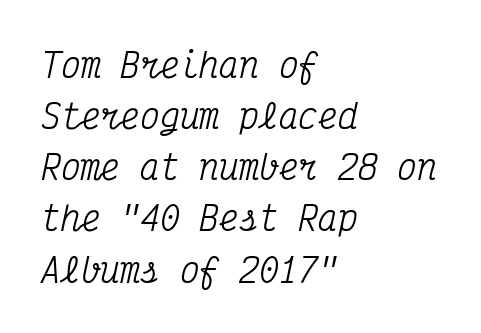
{"serif": "yes", "italic": "yes", "lean": "right", "slant_degrees": 12, "width": "condensed", "stroke_contrast": "medium", "x_height": "medium", "monospaced": "yes", "underline": "no", "align": "left", "line_spacing": "normal", "line_spacing_ratio": 1.55, "letter_spacing": "normal", "letter_spacing_em": 0.0, "glyph_px": 33}
